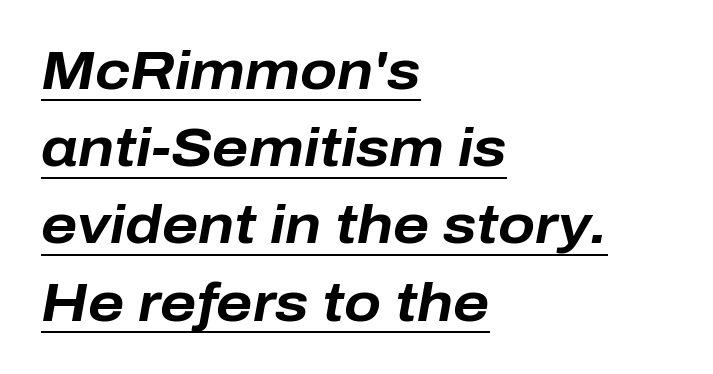
{"italic": "yes", "lean": "right", "slant_degrees": 10, "bold": "yes", "weight": "bold", "width": "normal", "stroke_contrast": "low", "x_height": "medium", "monospaced": "no", "underline": "yes", "align": "left", "line_spacing": "normal", "line_spacing_ratio": 1.43, "letter_spacing": "normal", "letter_spacing_em": 0.0, "glyph_px": 54}
